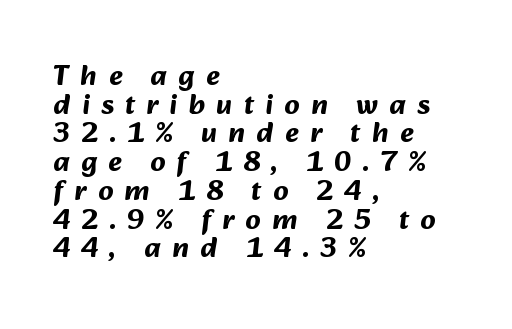
Looks like regular typesetting: each glyph gets only the width it needs. Whoever set this chose condensed vertical rhythm over breathing room. Compared with an ordinary text face, these strokes are far heavier — a full bold. This rendering employs a face without finishing strokes, i.e., a sans-serif. Compared with typical body copy, the letter spacing here is much looser.
